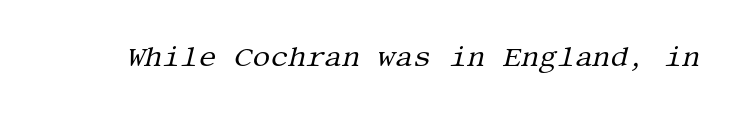
Q: Is the text bold? A: No.
Q: Is the text italic (slanted)? A: Yes, it leans right by about 13 degrees.
Q: Is the typeface a serif or a sans-serif typeface? A: Serif.
Q: Is the text underlined? A: No.
Q: Is the spacing between letters normal or unusually wide? A: Normal.
Q: Width (condensed, normal, or wide)? A: Normal.
Q: Stroke contrast? A: Medium.
Q: x-height? A: Large.
